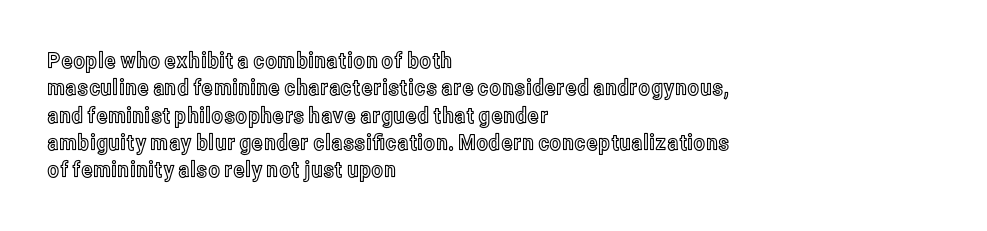
{"italic": "no", "underline": "no", "align": "left", "line_spacing_ratio": 1.24, "letter_spacing": "normal", "letter_spacing_em": 0.0, "glyph_px": 22}
